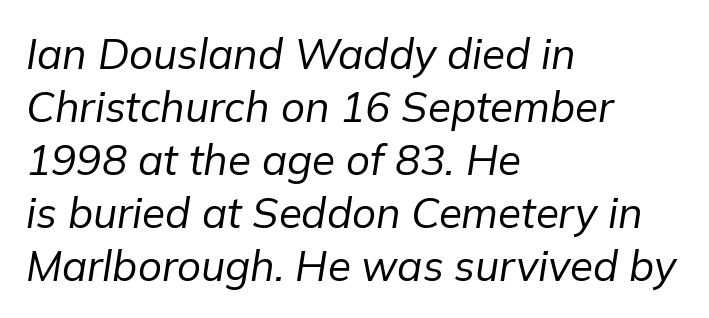
Q: Is the text bold? A: No.
Q: Is the text italic (slanted)? A: Yes, it leans right by about 9 degrees.
Q: Is the text underlined? A: No.
Q: How is the paragraph aligned? A: Left-aligned.
Q: Is the spacing between letters normal or unusually wide? A: Normal.
Q: Is the spacing between lines tight, normal or loose? A: Normal.
Q: Width (condensed, normal, or wide)? A: Normal.
Q: Stroke contrast? A: Low.
Q: x-height? A: Medium.
Q: Monospaced? A: No.
